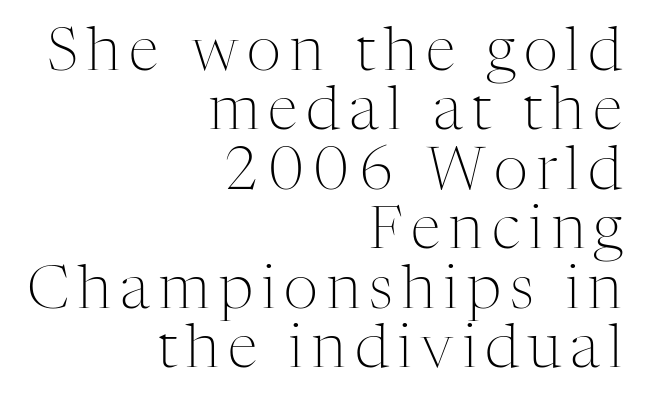
{"serif": "yes", "italic": "no", "bold": "no", "weight": "light", "width": "normal", "stroke_contrast": "medium", "x_height": "medium", "monospaced": "no", "underline": "no", "align": "right", "line_spacing": "tight", "line_spacing_ratio": 0.99, "glyph_px": 60}
